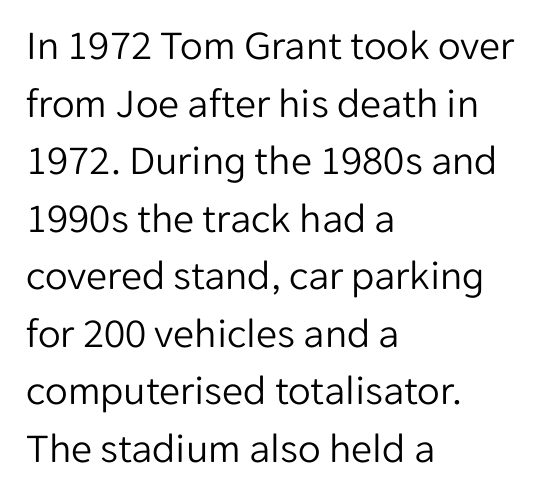
The image shows 42 px light sans-serif type, upright; set left-aligned, normal line spacing (1.37x), normal letter spacing, not underlined; low stroke contrast and a medium x-height.
